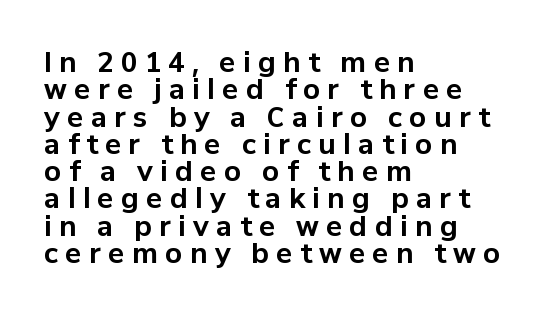
Italic? Not at all — the glyphs are vertical. Horizontal bands of white between lines are thin slivers. The tracking reads as deliberately expanded to a designer's eye. Does the weight exceed regular? Yes, all the way to bold. These lines stack with their left ends in a neat column. Any mark beneath the type? The region is blank.
